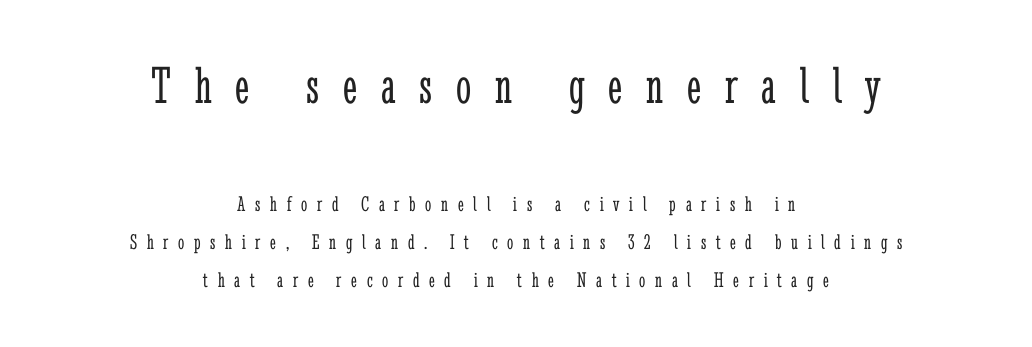
The image shows 54 px light, condensed serif type, upright; set centered, line spacing 1.73x, unusually wide letter spacing (+0.44 em), not underlined; the first (top) block is 2.45x larger; low stroke contrast and a medium x-height.
